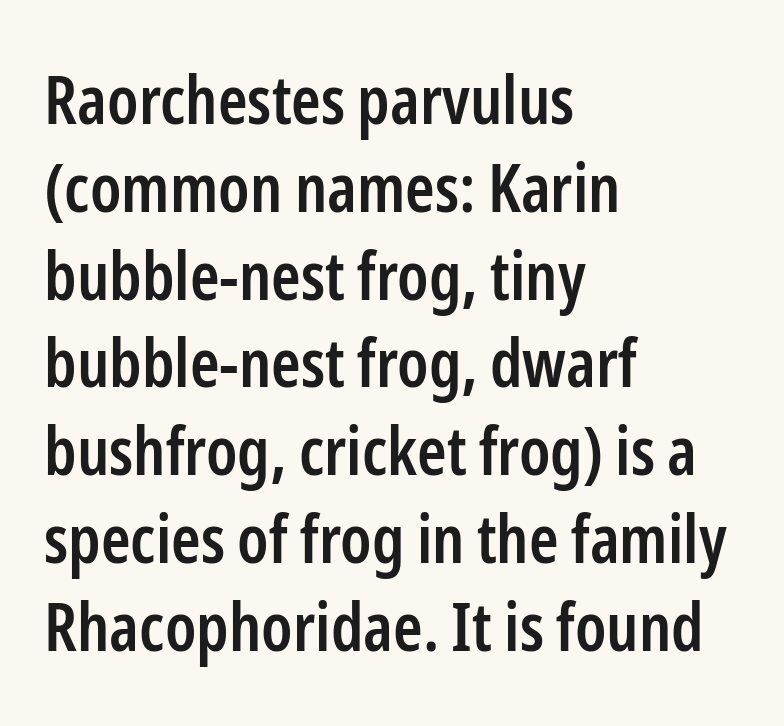
The passage shown is not underscored anywhere. Classification — sans serif. Regarding leading, the lines here are spaced in the standard way. Designer's note — italics off, roman on. What weight is shown? A semibold, between regular and bold. Looks like regular typesetting: each glyph gets only the width it needs.
